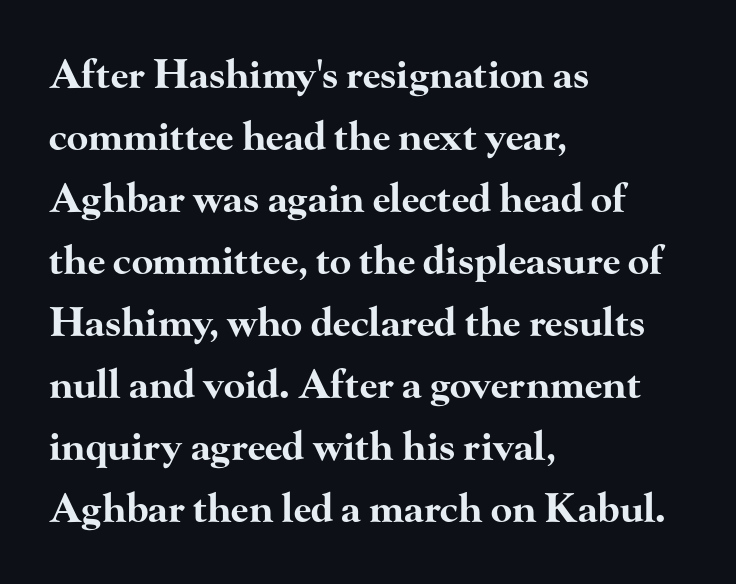
What stands out about the letter spacing? Nothing — it is the standard amount. How would I describe the line gaps? Plain and ordinary. Think of a printed novel: that variable character pitch is what you see here. The characters look thick and weighty, a clear bold. Posture: upright roman. Check under the words: just untouched page.
